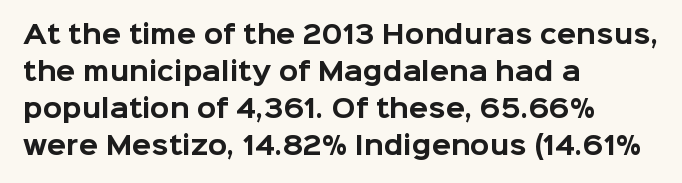
Horizontally, the lines are justified to the leading edge only. These words are printed bold, with thick strokes throughout. These lines sit exactly where default settings would place them. Every character sits straight up, as roman type does. Beneath every word, the page is bare.
